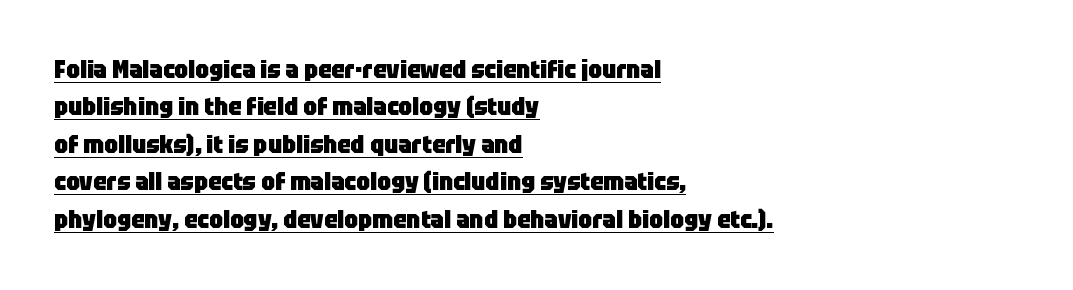
{"italic": "no", "bold": "yes", "underline": "yes", "align": "left", "line_spacing": "normal", "line_spacing_ratio": 1.56, "letter_spacing": "normal", "letter_spacing_em": 0.0, "glyph_px": 24}
